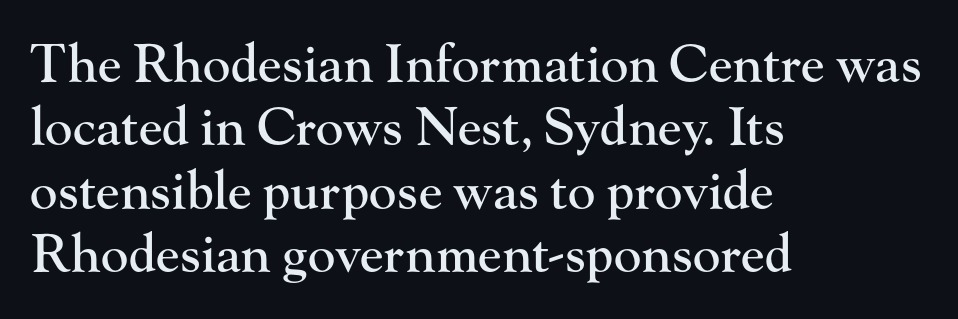
Q: Is the text italic (slanted)? A: No, it is upright.
Q: Is the typeface a serif or a sans-serif typeface? A: Serif.
Q: Is the text underlined? A: No.
Q: How is the paragraph aligned? A: Left-aligned.
Q: Is the spacing between letters normal or unusually wide? A: Normal.
Q: Width (condensed, normal, or wide)? A: Normal.
Q: Stroke contrast? A: High.
Q: x-height? A: Small.
Q: Monospaced? A: No.
